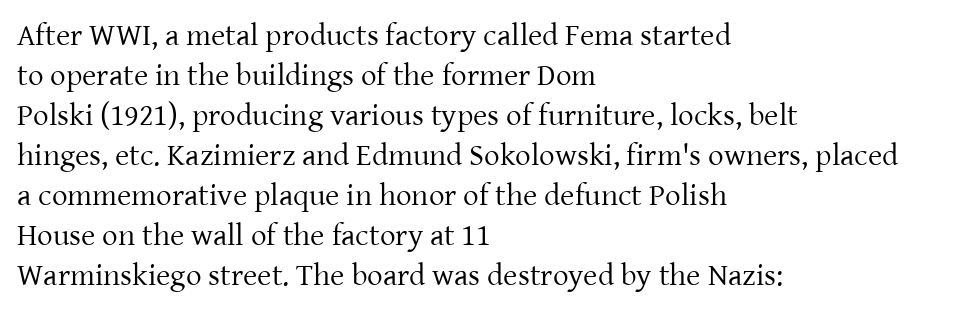
{"serif": "yes", "italic": "no", "bold": "no", "weight": "regular", "width": "normal", "stroke_contrast": "low", "x_height": "medium", "monospaced": "no", "underline": "no", "align": "left", "line_spacing": "normal", "line_spacing_ratio": 1.29, "letter_spacing": "normal", "letter_spacing_em": 0.0, "glyph_px": 31}
